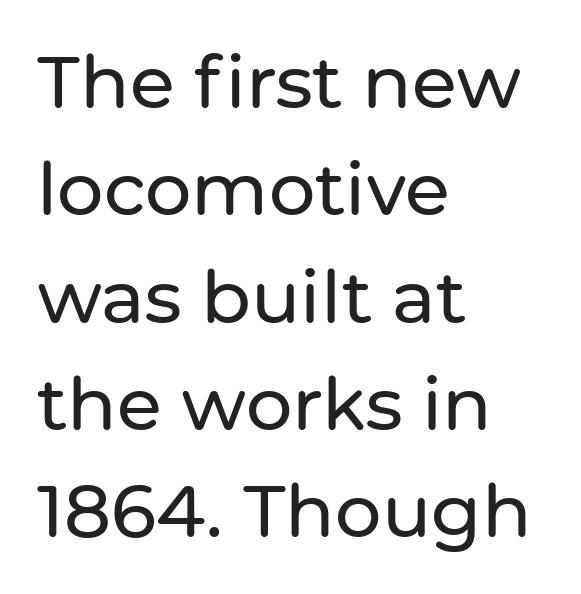
Q: Is the text italic (slanted)? A: No, it is upright.
Q: Is the typeface a serif or a sans-serif typeface? A: Sans-serif.
Q: Is the text underlined? A: No.
Q: How is the paragraph aligned? A: Left-aligned.
Q: Is the spacing between letters normal or unusually wide? A: Normal.
Q: Is the spacing between lines tight, normal or loose? A: Normal.
Q: Width (condensed, normal, or wide)? A: Normal.
Q: Stroke contrast? A: Low.
Q: x-height? A: Medium.
Q: Monospaced? A: No.
